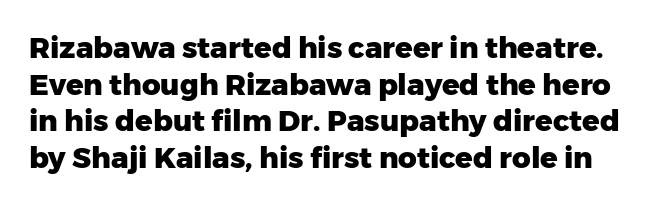
The image shows 29 px heavy sans-serif type, upright; set normal line spacing (1.26x), normal letter spacing, not underlined; low stroke contrast and a medium x-height.
